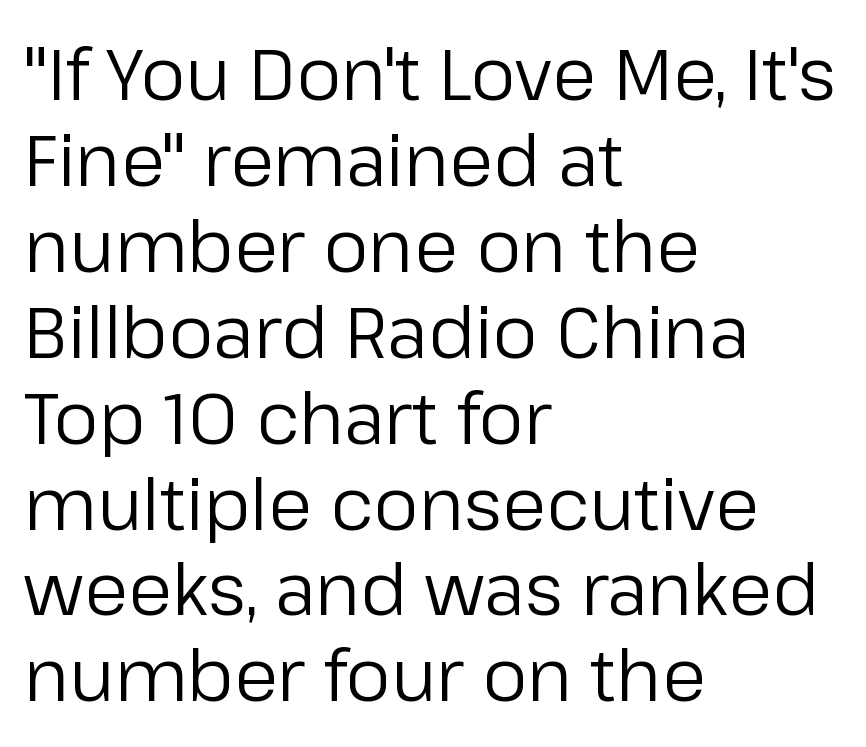
Q: Is the text bold? A: No.
Q: Is the text italic (slanted)? A: No, it is upright.
Q: Is the typeface a serif or a sans-serif typeface? A: Sans-serif.
Q: Is the text underlined? A: No.
Q: How is the paragraph aligned? A: Left-aligned.
Q: Is the spacing between letters normal or unusually wide? A: Normal.
Q: Width (condensed, normal, or wide)? A: Normal.
Q: Stroke contrast? A: Low.
Q: x-height? A: Medium.
Q: Monospaced? A: No.
